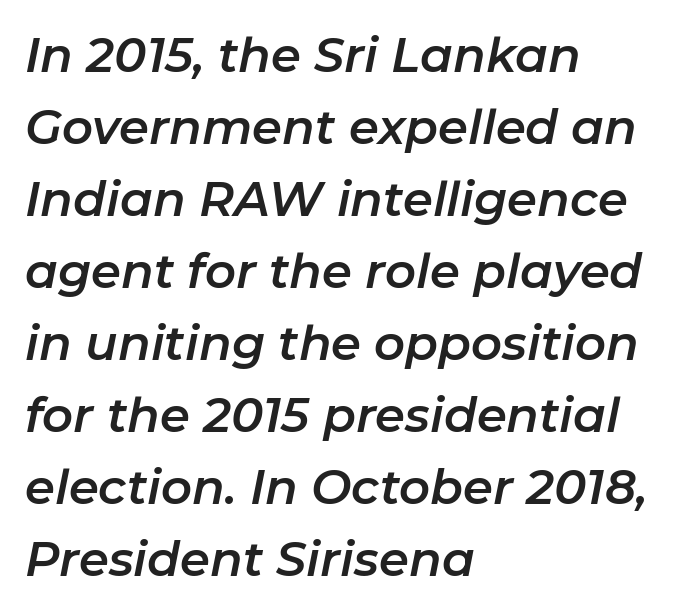
Q: Is the text italic (slanted)? A: Yes, it leans right by about 11 degrees.
Q: Is the text underlined? A: No.
Q: How is the paragraph aligned? A: Left-aligned.
Q: Is the spacing between letters normal or unusually wide? A: Normal.
Q: Is the spacing between lines tight, normal or loose? A: Normal.
Q: Width (condensed, normal, or wide)? A: Normal.
Q: Stroke contrast? A: Low.
Q: x-height? A: Medium.
Q: Monospaced? A: No.
